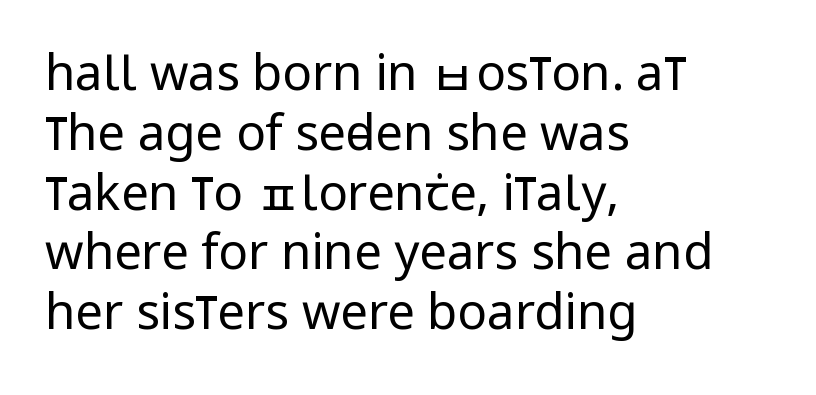
Q: Is the text bold? A: No.
Q: Is the text italic (slanted)? A: No, it is upright.
Q: Is the typeface a serif or a sans-serif typeface? A: Sans-serif.
Q: Is the text underlined? A: No.
Q: How is the paragraph aligned? A: Left-aligned.
Q: Is the spacing between letters normal or unusually wide? A: Normal.
Q: Width (condensed, normal, or wide)? A: Condensed.
Q: Stroke contrast? A: Low.
Q: x-height? A: Large.
Q: Monospaced? A: No.
